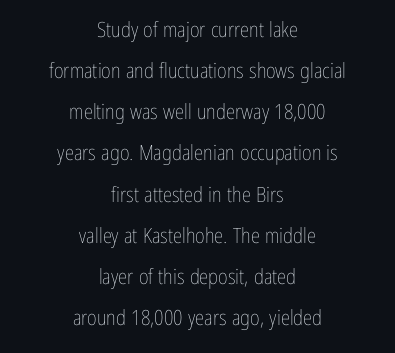
{"italic": "no", "bold": "no", "underline": "no", "align": "center", "line_spacing": "loose", "line_spacing_ratio": 1.96, "letter_spacing": "normal", "letter_spacing_em": 0.0, "glyph_px": 21}
